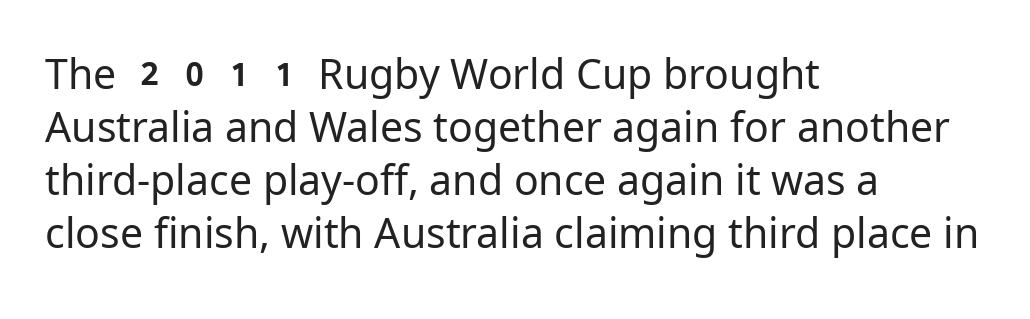
Does the copy run flush right? No — it runs flush left. This reads as an unemphasized weight, regular at the heaviest. The face used here is proportionally spaced, like ordinary book or web type. Bare-footed words on every line.
